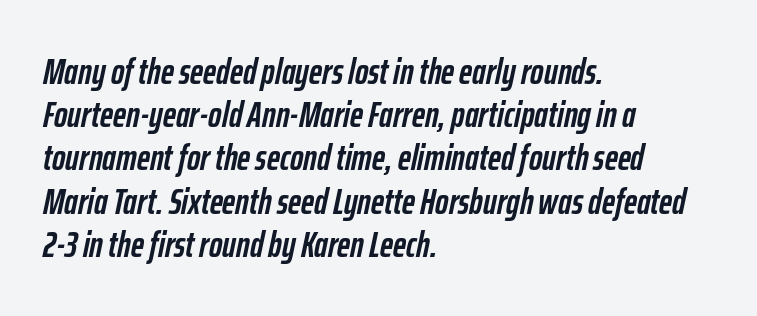
Q: Is the text bold? A: Yes.
Q: Is the text italic (slanted)? A: Yes, it leans right by about 12 degrees.
Q: Is the text underlined? A: No.
Q: How is the paragraph aligned? A: Left-aligned.
Q: Is the spacing between letters normal or unusually wide? A: Normal.
Q: Width (condensed, normal, or wide)? A: Condensed.
Q: Stroke contrast? A: Low.
Q: x-height? A: Medium.
Q: Monospaced? A: No.
